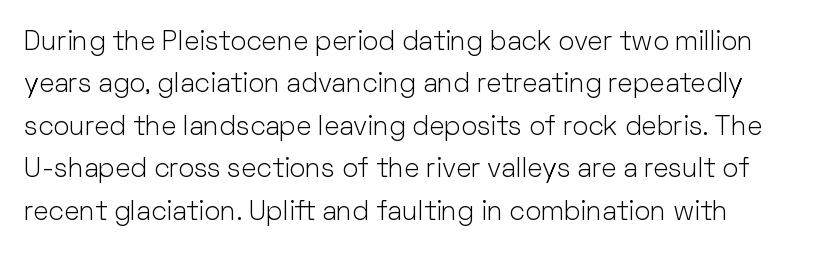
Q: Is the text bold? A: No.
Q: Is the text italic (slanted)? A: No, it is upright.
Q: Is the text underlined? A: No.
Q: Is the spacing between letters normal or unusually wide? A: Normal.
Q: Is the spacing between lines tight, normal or loose? A: Normal.
